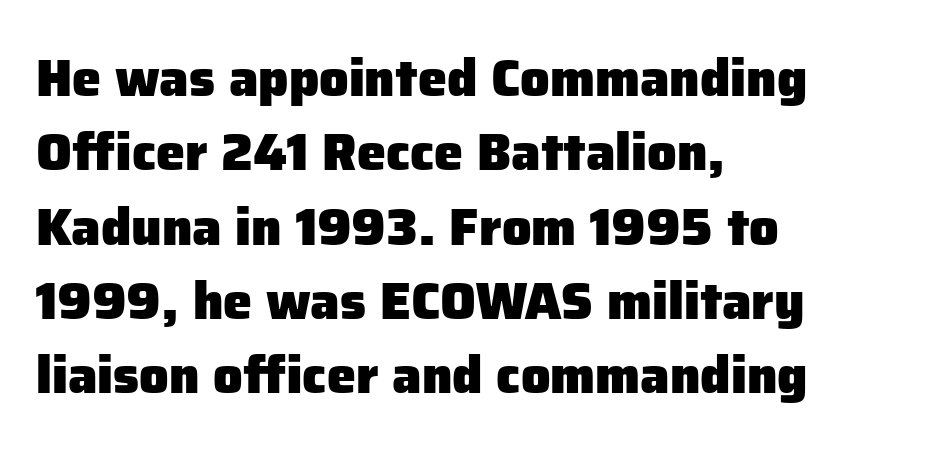
The image shows 52 px heavy sans-serif type, upright; set left-aligned, normal line spacing (1.43x), normal letter spacing, not underlined; low stroke contrast and a medium x-height.
